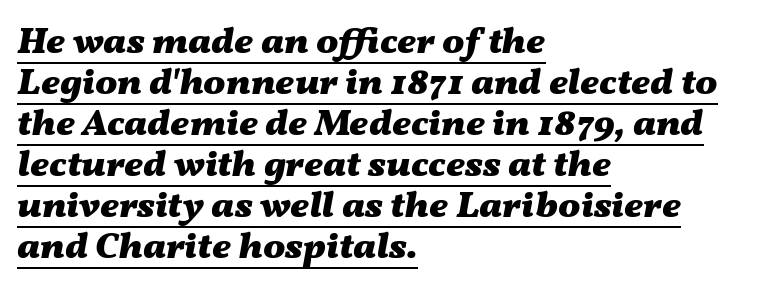
Q: Is the text bold? A: Yes.
Q: Is the text italic (slanted)? A: Yes, it leans right by about 11 degrees.
Q: Is the text underlined? A: Yes.
Q: How is the paragraph aligned? A: Left-aligned.
Q: Is the spacing between letters normal or unusually wide? A: Normal.
Q: Is the spacing between lines tight, normal or loose? A: Tight.
Q: Width (condensed, normal, or wide)? A: Wide.
Q: Stroke contrast? A: Medium.
Q: x-height? A: Medium.
Q: Monospaced? A: No.
